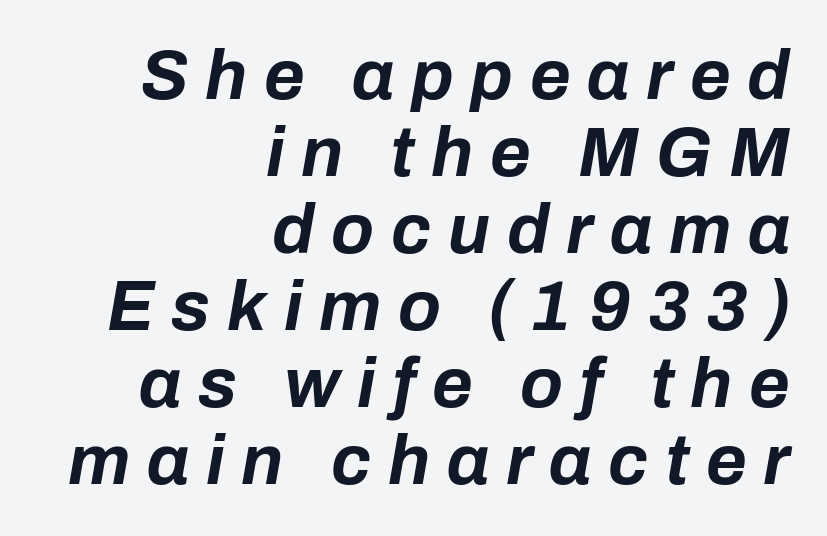
Q: Is the text bold? A: Yes.
Q: Is the text italic (slanted)? A: Yes, it leans right by about 10 degrees.
Q: Is the text underlined? A: No.
Q: How is the paragraph aligned? A: Right-aligned.
Q: Is the spacing between letters normal or unusually wide? A: Unusually wide.
Q: Is the spacing between lines tight, normal or loose? A: Tight.
Q: Width (condensed, normal, or wide)? A: Normal.
Q: Stroke contrast? A: Low.
Q: x-height? A: Medium.
Q: Monospaced? A: No.
